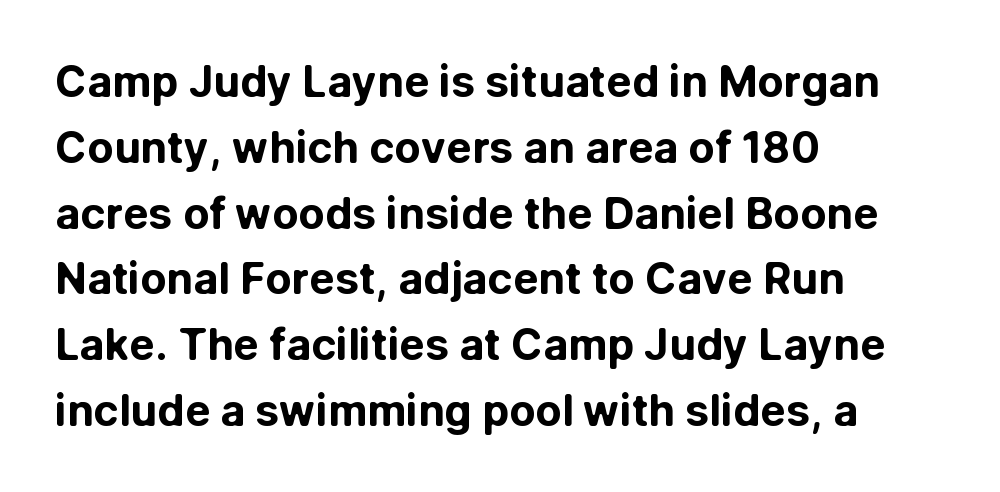
Style check: upright. Letter spacing: default. Descender tails drop into unmarked territory. Grotesque or geometric, the face here clearly has no serifs.
